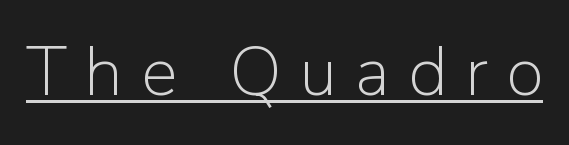
Q: Is the text bold? A: No.
Q: Is the text italic (slanted)? A: No, it is upright.
Q: Is the typeface a serif or a sans-serif typeface? A: Sans-serif.
Q: Is the text underlined? A: Yes.
Q: Is the spacing between letters normal or unusually wide? A: Unusually wide.
Q: Width (condensed, normal, or wide)? A: Normal.
Q: Stroke contrast? A: Low.
Q: x-height? A: Medium.
Q: Monospaced? A: No.
